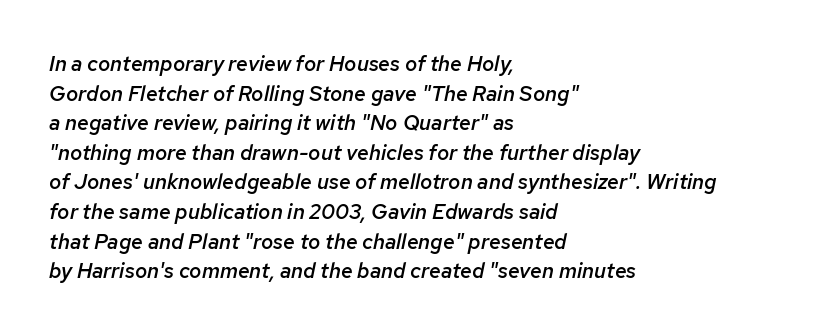
The image shows 21 px text type, italic (leaning right); set left-aligned, normal line spacing (1.41x), normal letter spacing, not underlined.
